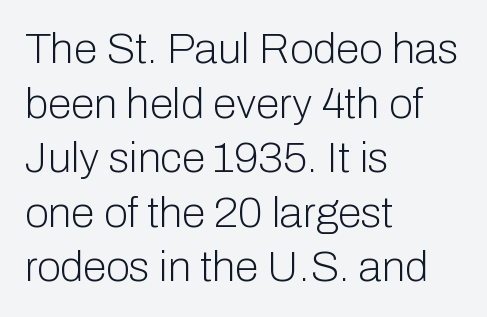
The image shows 43 px light sans-serif type, upright; set left-aligned, normal line spacing (1.27x), normal letter spacing, not underlined; low stroke contrast and a medium x-height.
